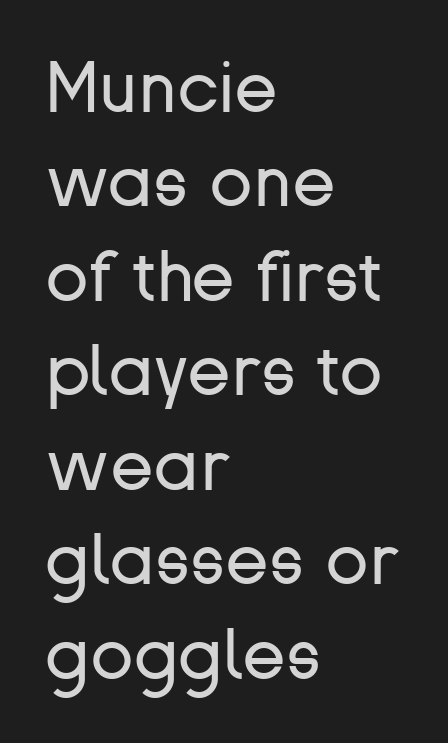
The image shows 71 px regular-weight sans-serif type, upright; set left-aligned, normal line spacing (1.33x), normal letter spacing, not underlined; low stroke contrast and a medium x-height.
